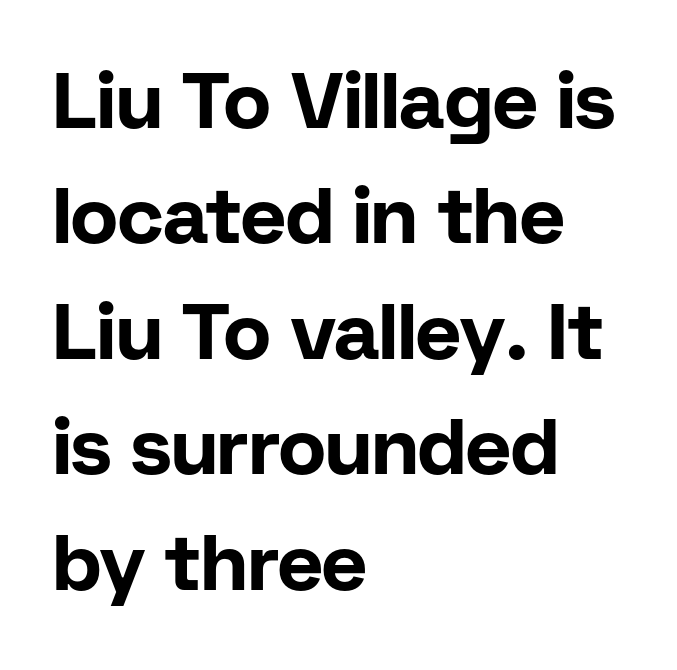
Posture: upright roman. Serif or sans? Sans — the stroke terminals are bare. Stroke thickness is high; the sample reads as a true bold. How are the letters spaced? Ordinarily, with no added tracking. Rule under the text: the space is simply empty. Looks like regular typesetting: each glyph gets only the width it needs.
